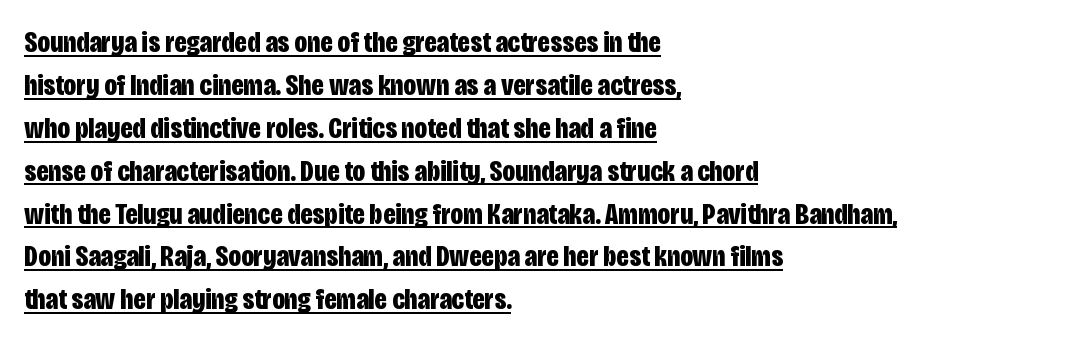
If you drew a line through each stem, it would be perfectly vertical. Tracking here is standard; glyphs follow each other at the usual distance. No feet cap the strokes, marking this as sans-serif type. Each glyph is drawn with heavy, bold strokes. All the whitespace from short lines collects on the right.
